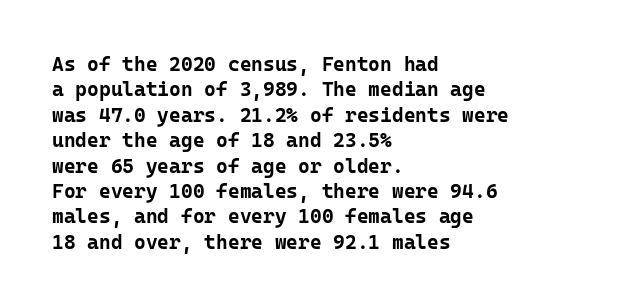
The image shows 20 px bold type, upright; set left-aligned, normal line spacing (1.27x), normal letter spacing, not underlined.
